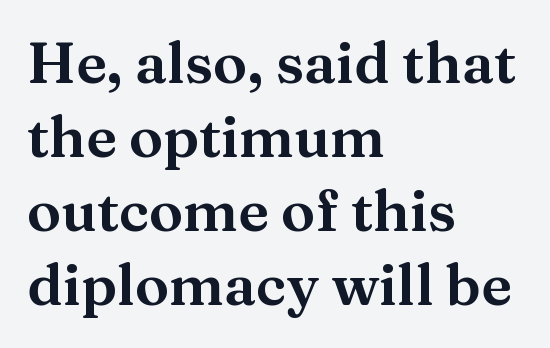
In terms of leading, this rendering sits right in the middle. Here the glyphs are tracked normally, forming tight word shapes. Character widths vary here, with narrow letters taking less room than wide ones. Only glyphs here, with clear space below each row. You can tell it's not italic because the verticals are truly vertical. If you drew a ruler down the left edge, every line would touch it.
